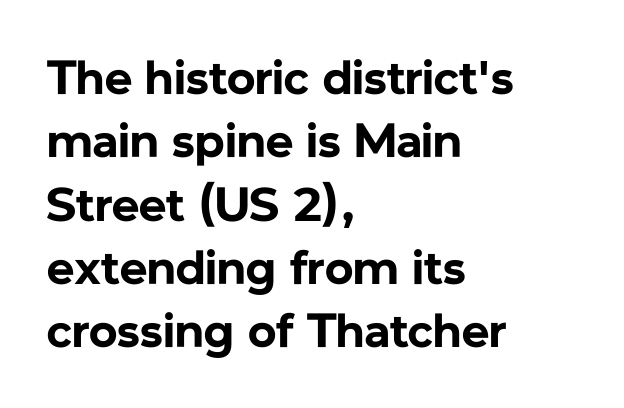
{"serif": "no", "italic": "no", "bold": "yes", "weight": "bold", "width": "normal", "stroke_contrast": "low", "x_height": "medium", "monospaced": "no", "underline": "no", "align": "left", "line_spacing": "normal", "line_spacing_ratio": 1.32, "letter_spacing": "normal", "letter_spacing_em": 0.0, "glyph_px": 48}
